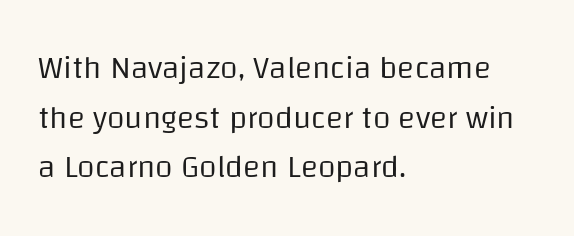
Q: Is the text bold? A: No.
Q: Is the text italic (slanted)? A: No, it is upright.
Q: Is the typeface a serif or a sans-serif typeface? A: Sans-serif.
Q: Is the text underlined? A: No.
Q: How is the paragraph aligned? A: Left-aligned.
Q: Is the spacing between letters normal or unusually wide? A: Normal.
Q: Is the spacing between lines tight, normal or loose? A: Normal.
Q: Width (condensed, normal, or wide)? A: Normal.
Q: Stroke contrast? A: Low.
Q: x-height? A: Large.
Q: Monospaced? A: No.
